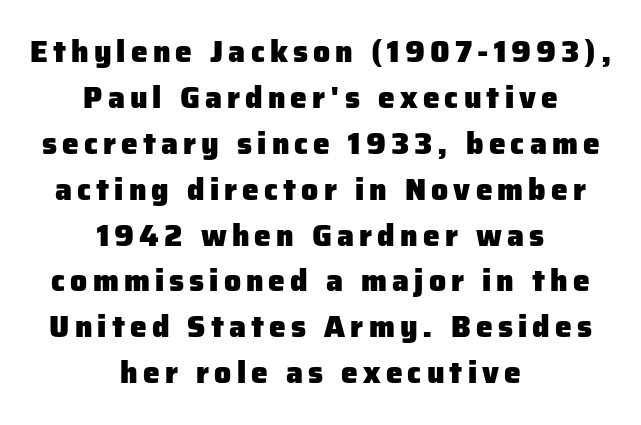
Rendered with straight, roman letterforms. Is the block centered? Yes — each line is placed symmetrically about the middle. You can tell from the bare stems that sans-serif type was used. Is this a fixed-width face? No — the glyphs have proportional, varying widths. The baseline area is clear.
